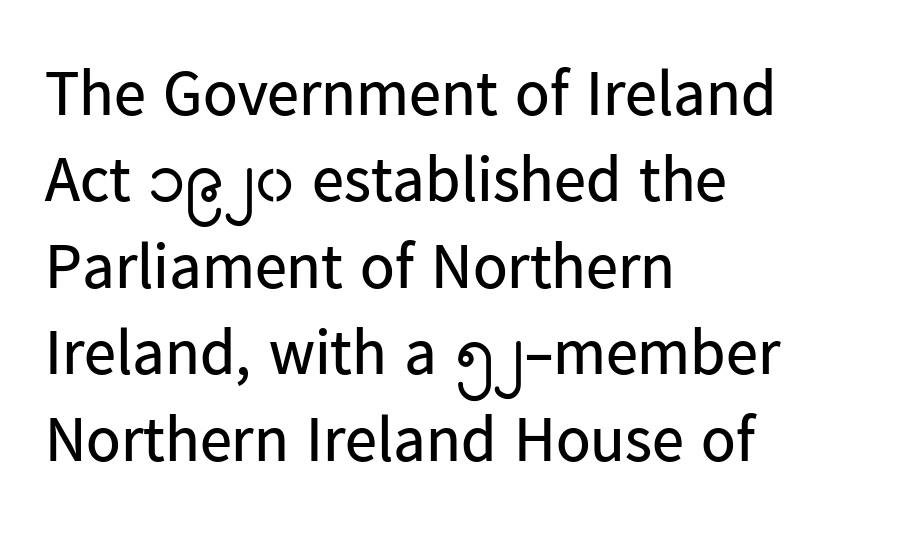
Q: Is the text bold? A: No.
Q: Is the text italic (slanted)? A: No, it is upright.
Q: Is the typeface a serif or a sans-serif typeface? A: Sans-serif.
Q: Is the text underlined? A: No.
Q: How is the paragraph aligned? A: Left-aligned.
Q: Is the spacing between letters normal or unusually wide? A: Normal.
Q: Is the spacing between lines tight, normal or loose? A: Normal.
Q: Width (condensed, normal, or wide)? A: Normal.
Q: Stroke contrast? A: Low.
Q: x-height? A: Medium.
Q: Monospaced? A: No.
